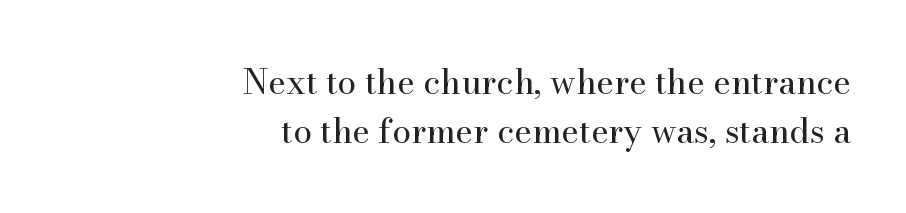
Q: Is the text bold? A: No.
Q: Is the text italic (slanted)? A: No, it is upright.
Q: Is the typeface a serif or a sans-serif typeface? A: Serif.
Q: Is the text underlined? A: No.
Q: How is the paragraph aligned? A: Right-aligned.
Q: Is the spacing between letters normal or unusually wide? A: Normal.
Q: Is the spacing between lines tight, normal or loose? A: Normal.
Q: Width (condensed, normal, or wide)? A: Normal.
Q: Stroke contrast? A: High.
Q: x-height? A: Small.
Q: Monospaced? A: No.
